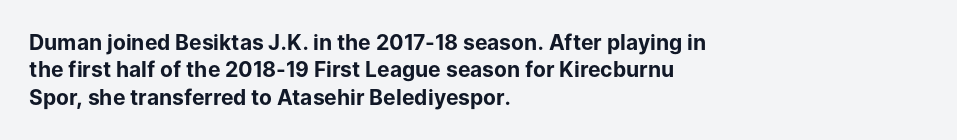
The image shows 21 px bold type, upright; set left-aligned, normal line spacing (1.3x), normal letter spacing, not underlined.
